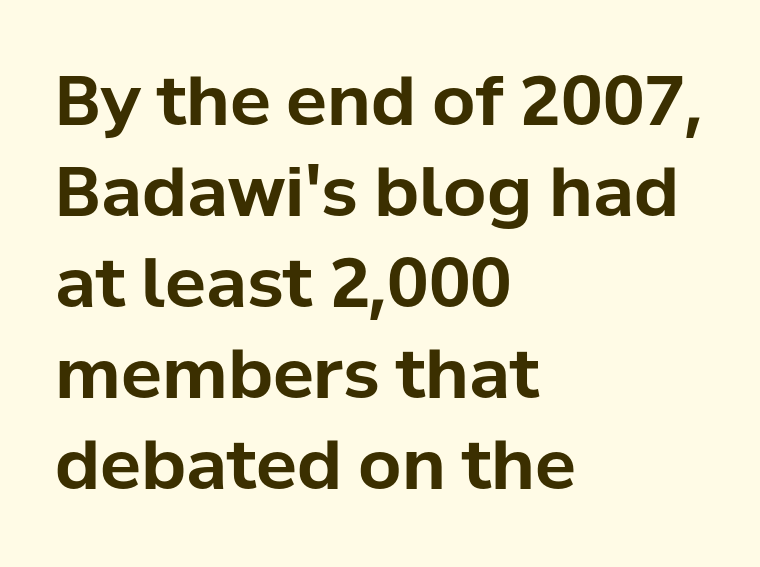
In terms of posture, this sample is upright. Words float on clear page, feet unadorned. Letterform terminals end flat and unadorned throughout the passage. What stands out about the letter spacing? Nothing — it is the standard amount. Evenly set lines give the paragraph a standard silhouette.
